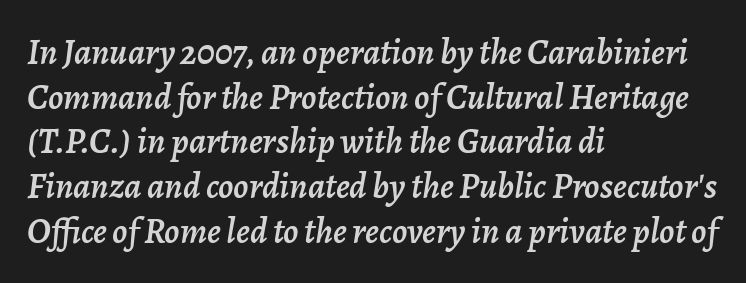
{"italic": "yes", "lean": "right", "slant_degrees": 7, "width": "normal", "stroke_contrast": "low", "x_height": "medium", "monospaced": "no", "underline": "no", "align": "left", "line_spacing_ratio": 1.24, "letter_spacing": "normal", "letter_spacing_em": 0.0, "glyph_px": 36}
